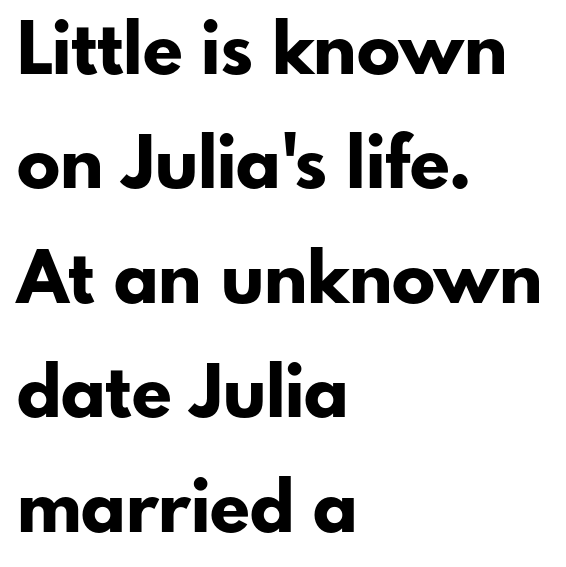
{"serif": "no", "italic": "no", "bold": "yes", "weight": "bold", "width": "normal", "stroke_contrast": "low", "x_height": "small", "monospaced": "no", "underline": "no", "align": "left", "line_spacing": "normal", "line_spacing_ratio": 1.59, "letter_spacing": "normal", "letter_spacing_em": 0.0, "glyph_px": 72}
